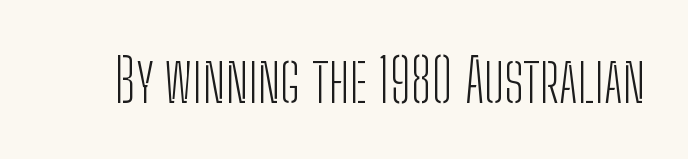
No chunkiness to these letters — they're not bold. Think of a printed novel: that variable character pitch is what you see here. Style check: upright. The letterforms sit shoulder to shoulder at normal distance. Examine the stroke ends and you'll find no serifs.
